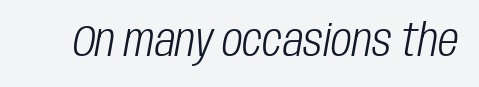
Every character sits at an angle, as italics do. Nobody drew a line under any word here. Here the glyphs are tracked normally, forming tight word shapes. Is the type heavy? It reads as light-to-regular instead. Spacing verdict: proportional, widths tailored to each character.
